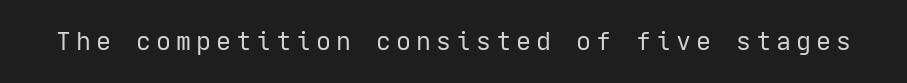
Q: Is the text bold? A: No.
Q: Is the text italic (slanted)? A: No, it is upright.
Q: Is the text underlined? A: No.
Q: Is the spacing between letters normal or unusually wide? A: Unusually wide.
